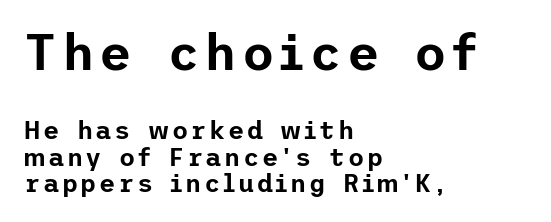
These lines huddle together more closely than default settings would place them. In terms of letterform style, serifs are entirely absent. Ascenders rise straight up at ninety degrees. If you squint, the top block still reads clearly — it's the larger of the two.
